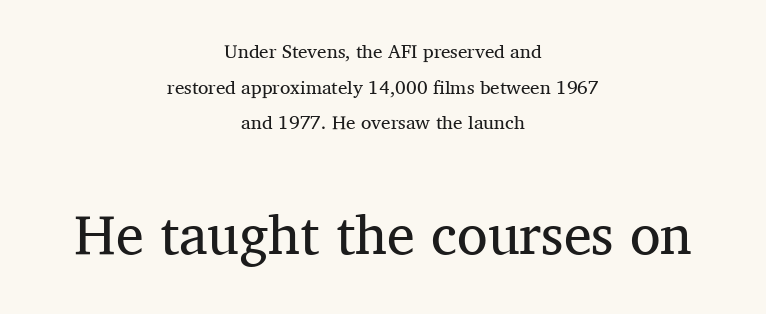
{"serif": "yes", "italic": "no", "bold": "no", "weight": "regular", "width": "normal", "stroke_contrast": "medium", "x_height": "medium", "monospaced": "no", "underline": "no", "align": "center", "line_spacing_ratio": 1.88, "letter_spacing": "normal", "letter_spacing_em": 0.0, "larger_block": "second", "size_ratio": 2.95, "glyph_px": 56}
